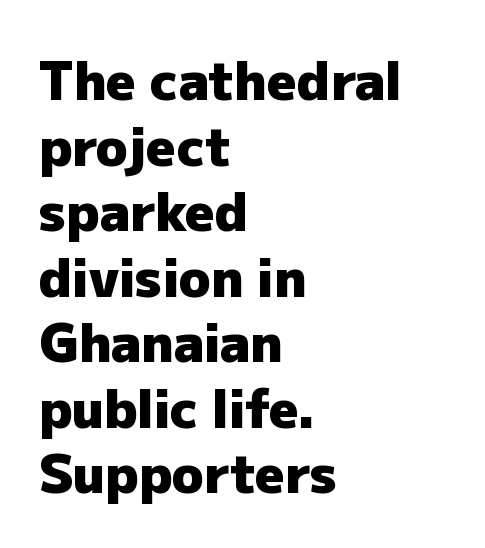
Lines of text with bare space underneath. The face used here is proportionally spaced, like ordinary book or web type. Horizontal alignment here is leftward, the default for most running prose. Compared with typical paragraphs, the rows here are spaced about the same.
